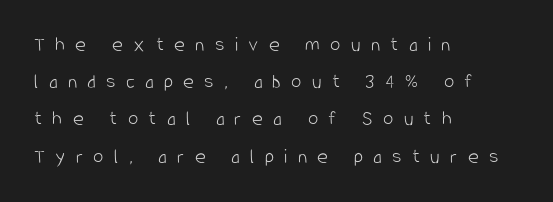
The image shows 21 px text type, upright; set left-aligned, line spacing 1.77x, unusually wide letter spacing (+0.49 em), not underlined.
